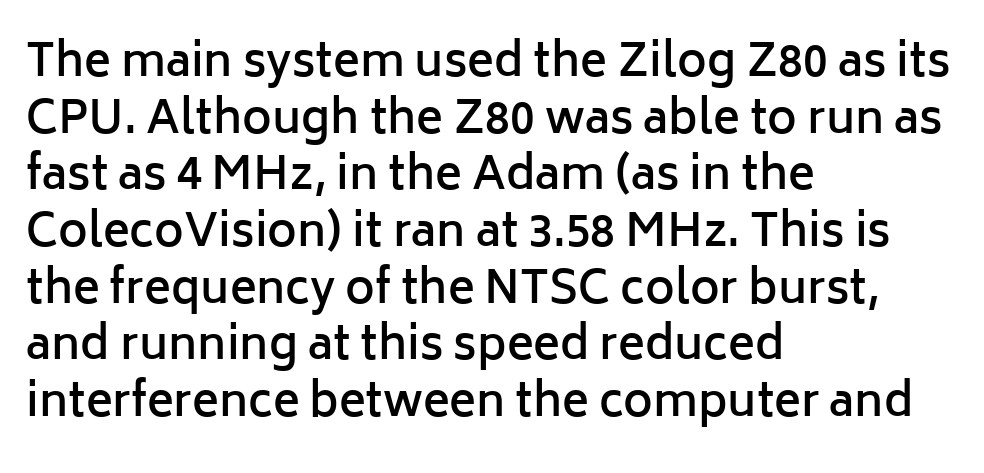
The image shows 45 px semibold sans-serif type, upright; set left-aligned, normal line spacing (1.26x), normal letter spacing, not underlined; low stroke contrast and a medium x-height.
